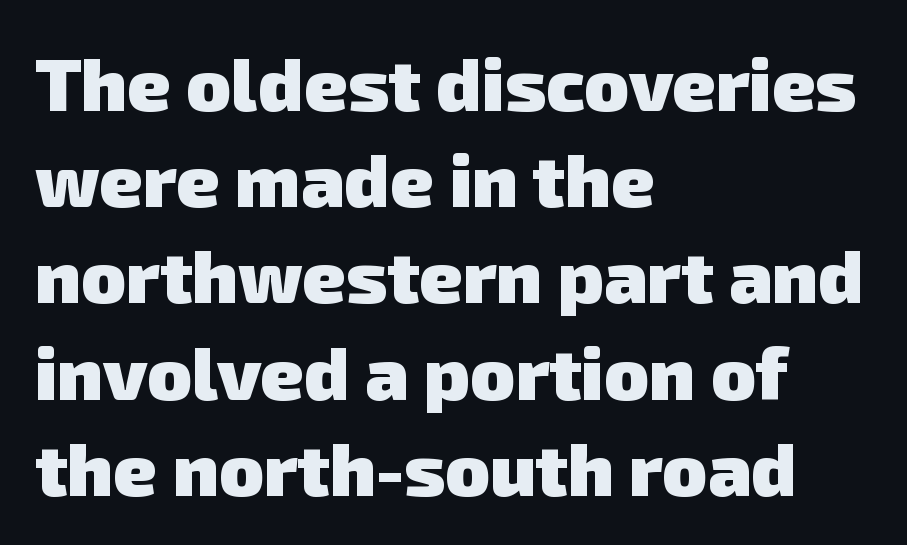
{"serif": "no", "bold": "yes", "weight": "heavy", "width": "normal", "stroke_contrast": "low", "x_height": "medium", "monospaced": "no", "underline": "no", "align": "left", "line_spacing": "normal", "line_spacing_ratio": 1.3, "letter_spacing": "normal", "letter_spacing_em": 0.0, "glyph_px": 74}
